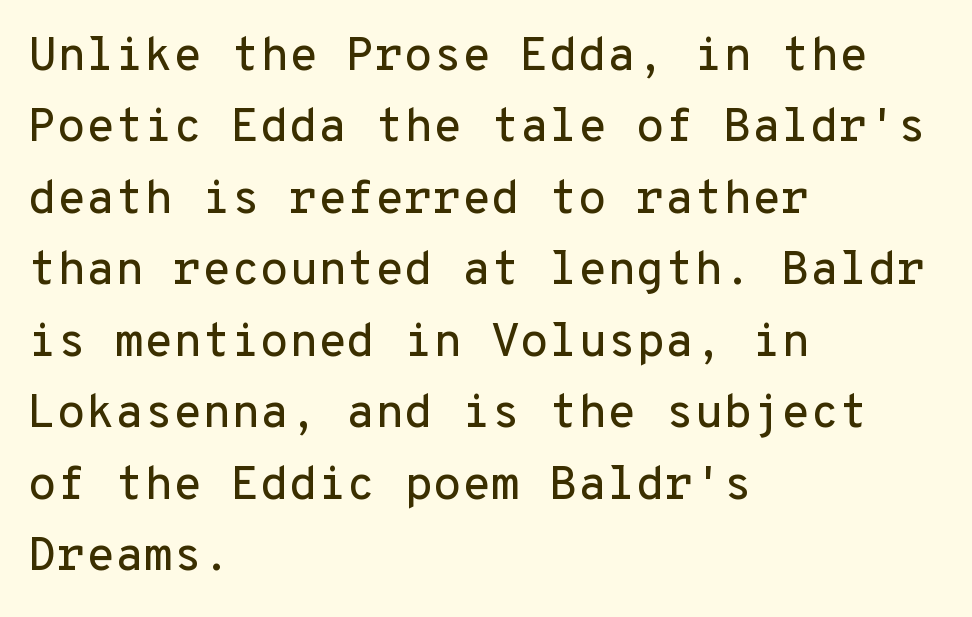
Q: Is the text italic (slanted)? A: No, it is upright.
Q: Is the typeface a serif or a sans-serif typeface? A: Sans-serif.
Q: Is the text underlined? A: No.
Q: How is the paragraph aligned? A: Left-aligned.
Q: Is the spacing between letters normal or unusually wide? A: Normal.
Q: Is the spacing between lines tight, normal or loose? A: Normal.
Q: Width (condensed, normal, or wide)? A: Normal.
Q: Stroke contrast? A: Low.
Q: x-height? A: Medium.
Q: Monospaced? A: Yes.
